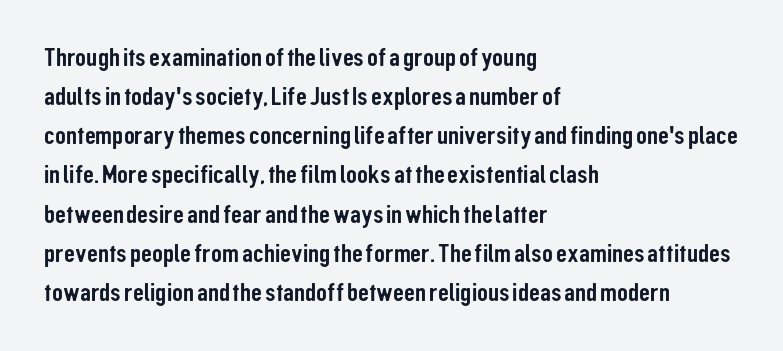
The image shows 27 px text type, upright; set left-aligned, normal line spacing (1.45x), normal letter spacing, not underlined.
